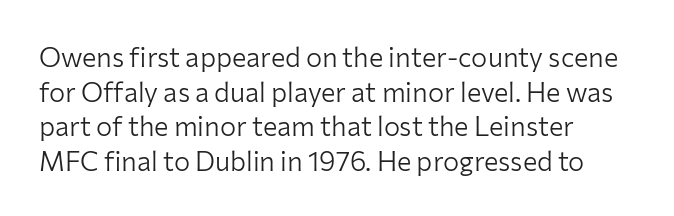
The image shows 27 px text type, upright; set left-aligned, normal line spacing (1.28x), normal letter spacing, not underlined.
